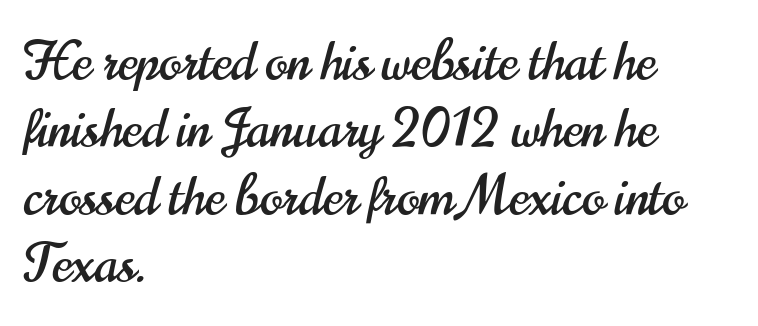
Q: Is the text italic (slanted)? A: Yes.
Q: Is the typeface a serif or a sans-serif typeface? A: Sans-serif.
Q: Is the text underlined? A: No.
Q: How is the paragraph aligned? A: Left-aligned.
Q: Is the spacing between letters normal or unusually wide? A: Normal.
Q: Is the spacing between lines tight, normal or loose? A: Normal.
Q: Width (condensed, normal, or wide)? A: Condensed.
Q: Stroke contrast? A: High.
Q: x-height? A: Small.
Q: Monospaced? A: No.
